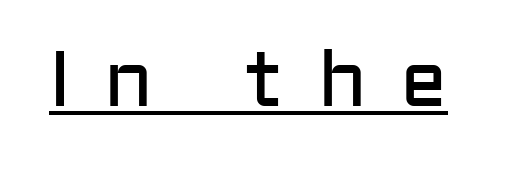
Here the glyphs are tracked loosely, breaking word shapes into spaced letters. The words here are underlined. A quiet, ordinary-to-light weight characterises the typeface. The typography opts for an upright posture over an oblique one.
